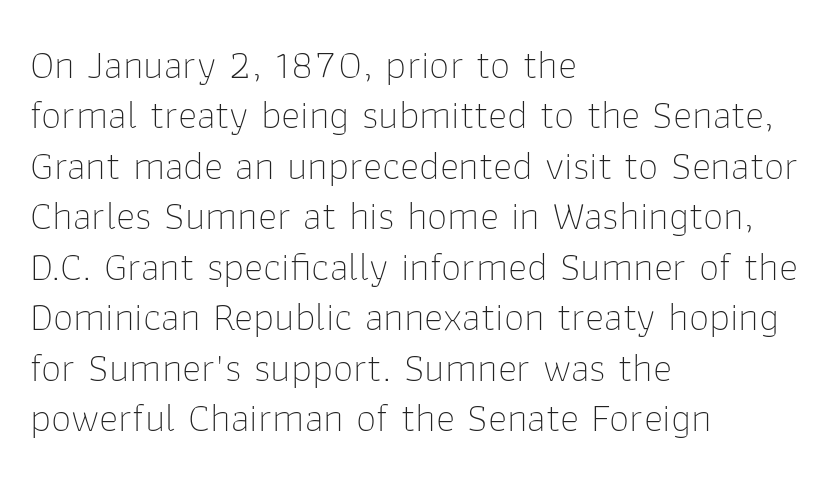
Q: Is the text bold? A: No.
Q: Is the text italic (slanted)? A: No, it is upright.
Q: Is the typeface a serif or a sans-serif typeface? A: Sans-serif.
Q: Is the text underlined? A: No.
Q: How is the paragraph aligned? A: Left-aligned.
Q: Is the spacing between letters normal or unusually wide? A: Normal.
Q: Width (condensed, normal, or wide)? A: Normal.
Q: Stroke contrast? A: Low.
Q: x-height? A: Medium.
Q: Monospaced? A: No.
